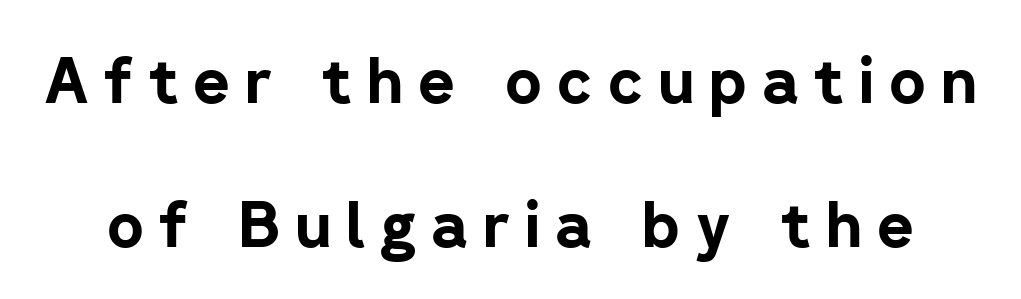
Nothing sits at the stroke ends, so this counts as sans-serif. Vertically, the passage feels expansive, rows floating well apart. Quick note: underline off. Looks like regular typesetting: each glyph gets only the width it needs. Ordinary non-slanted type is in use.
